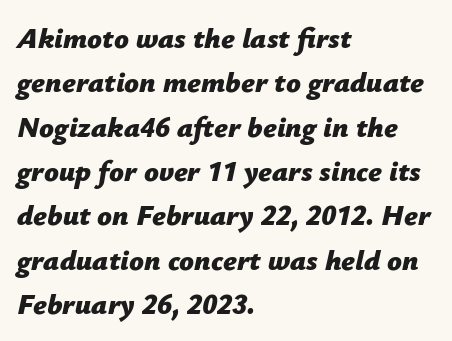
{"italic": "yes", "lean": "right", "slant_degrees": 12, "bold": "yes", "weight": "bold", "width": "normal", "stroke_contrast": "low", "x_height": "medium", "monospaced": "no", "underline": "no", "align": "left", "line_spacing": "normal", "line_spacing_ratio": 1.53, "letter_spacing": "normal", "letter_spacing_em": 0.0, "glyph_px": 29}
